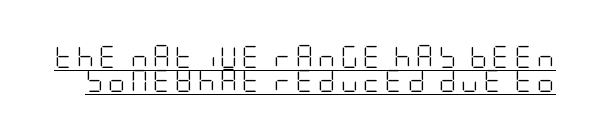
{"italic": "no", "bold": "no", "underline": "yes", "line_spacing": "tight", "line_spacing_ratio": 1.08, "letter_spacing": "wide", "letter_spacing_em": 0.2, "glyph_px": 22}
